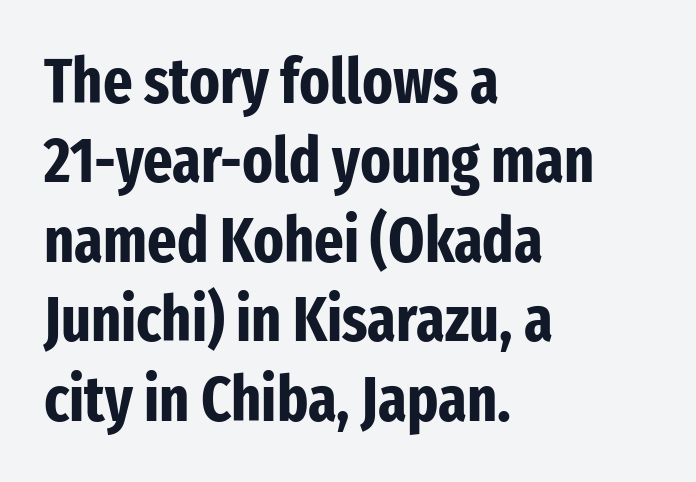
Q: Is the text bold? A: Yes.
Q: Is the text italic (slanted)? A: No, it is upright.
Q: Is the typeface a serif or a sans-serif typeface? A: Sans-serif.
Q: Is the text underlined? A: No.
Q: How is the paragraph aligned? A: Left-aligned.
Q: Is the spacing between letters normal or unusually wide? A: Normal.
Q: Is the spacing between lines tight, normal or loose? A: Normal.
Q: Width (condensed, normal, or wide)? A: Condensed.
Q: Stroke contrast? A: Low.
Q: x-height? A: Medium.
Q: Monospaced? A: No.
